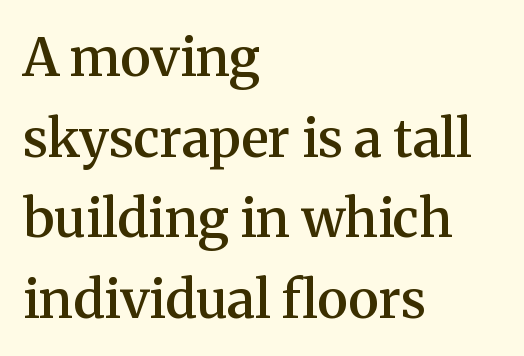
Q: Is the text bold? A: Semi-bold.
Q: Is the text italic (slanted)? A: No, it is upright.
Q: Is the typeface a serif or a sans-serif typeface? A: Serif.
Q: Is the text underlined? A: No.
Q: How is the paragraph aligned? A: Left-aligned.
Q: Is the spacing between letters normal or unusually wide? A: Normal.
Q: Is the spacing between lines tight, normal or loose? A: Normal.
Q: Width (condensed, normal, or wide)? A: Normal.
Q: Stroke contrast? A: Medium.
Q: x-height? A: Medium.
Q: Monospaced? A: No.
